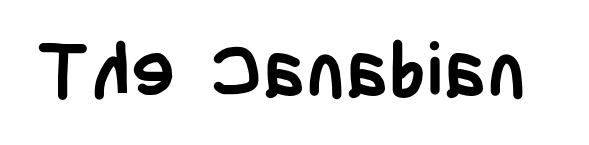
{"serif": "no", "italic": "no", "bold": "yes", "weight": "semibold", "width": "condensed", "stroke_contrast": "low", "x_height": "large", "monospaced": "no", "underline": "no", "letter_spacing": "normal", "letter_spacing_em": 0.0, "glyph_px": 75}
